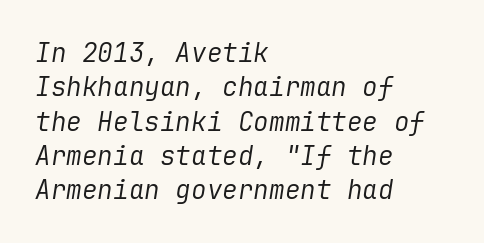
Q: Is the text bold? A: No.
Q: Is the text italic (slanted)? A: Yes, it leans right by about 9 degrees.
Q: Is the text underlined? A: No.
Q: How is the paragraph aligned? A: Left-aligned.
Q: Is the spacing between letters normal or unusually wide? A: Normal.
Q: Is the spacing between lines tight, normal or loose? A: Normal.
